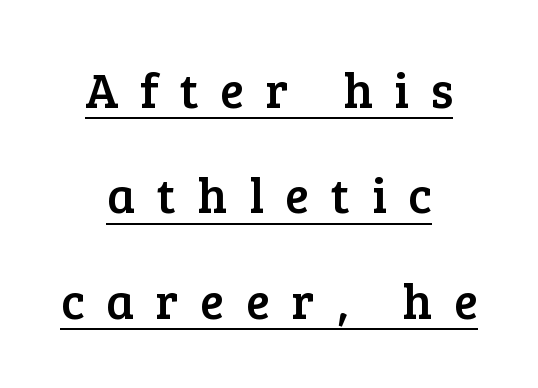
The image shows 49 px serif type, upright; set centered, loose line spacing (2.15x), unusually wide letter spacing (+0.45 em), underlined; low stroke contrast and a medium x-height.
